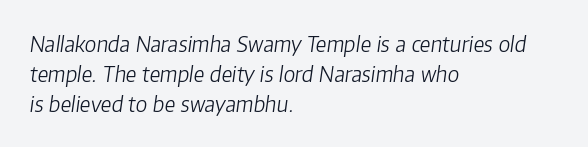
Q: Is the text bold? A: No.
Q: Is the text italic (slanted)? A: Yes, it leans right by about 8 degrees.
Q: Is the text underlined? A: No.
Q: How is the paragraph aligned? A: Left-aligned.
Q: Is the spacing between letters normal or unusually wide? A: Normal.
Q: Is the spacing between lines tight, normal or loose? A: Normal.
